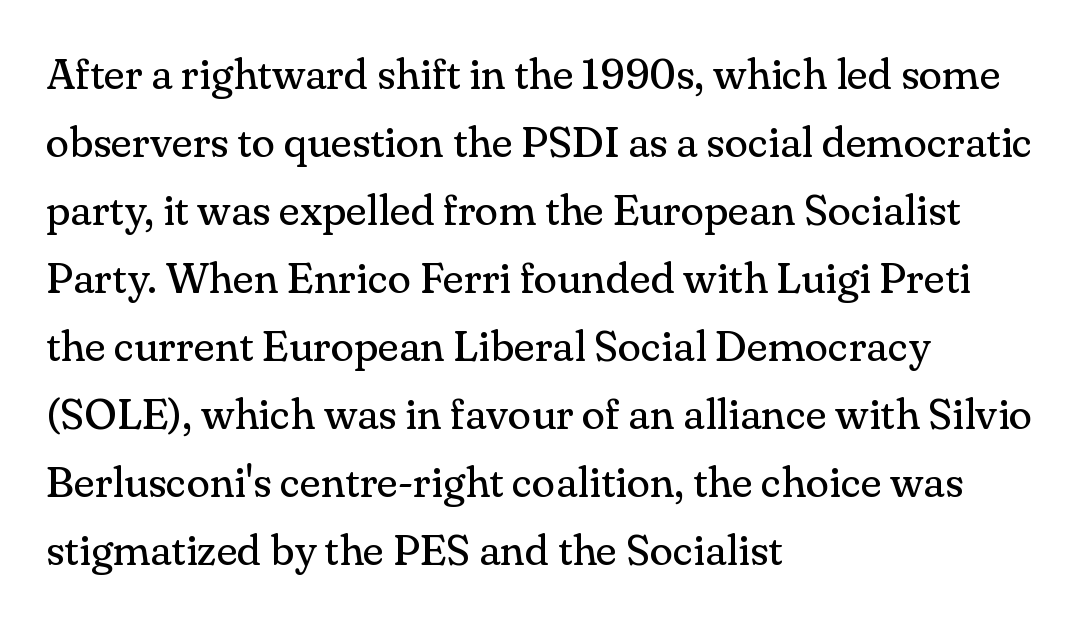
Q: Is the text bold? A: No.
Q: Is the text italic (slanted)? A: No, it is upright.
Q: Is the typeface a serif or a sans-serif typeface? A: Serif.
Q: Is the text underlined? A: No.
Q: How is the paragraph aligned? A: Left-aligned.
Q: Is the spacing between letters normal or unusually wide? A: Normal.
Q: Is the spacing between lines tight, normal or loose? A: Normal.
Q: Width (condensed, normal, or wide)? A: Normal.
Q: Stroke contrast? A: Medium.
Q: x-height? A: Small.
Q: Monospaced? A: No.
